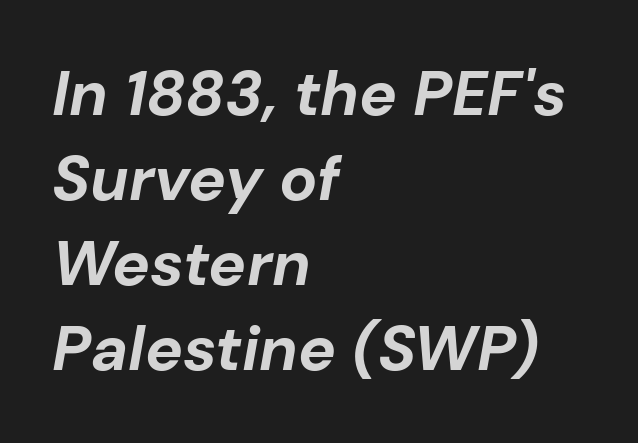
{"italic": "yes", "lean": "right", "slant_degrees": 10, "bold": "yes", "weight": "bold", "width": "normal", "stroke_contrast": "low", "x_height": "medium", "monospaced": "no", "underline": "no", "align": "left", "line_spacing": "normal", "line_spacing_ratio": 1.35, "letter_spacing": "normal", "letter_spacing_em": 0.0, "glyph_px": 63}
